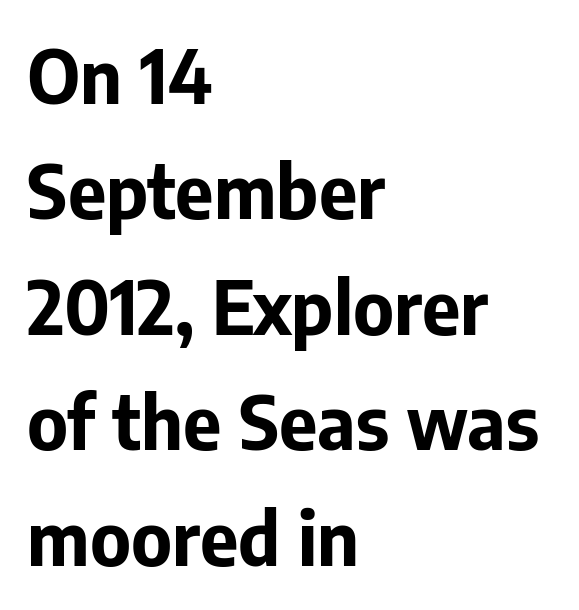
In terms of leading, this rendering sits right in the middle. The typography opts for an upright posture over an oblique one. I'd describe the lettering as bold — thick and assertive. Serif or sans? Sans — the stroke terminals are bare. Descender tails drop into unmarked territory. How are the letters spaced? Ordinarily, with no added tracking.
